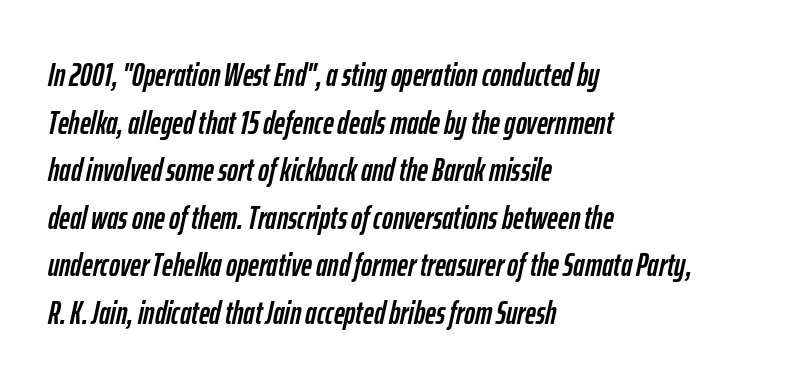
{"italic": "yes", "lean": "right", "slant_degrees": 12, "width": "condensed", "stroke_contrast": "low", "x_height": "medium", "monospaced": "no", "underline": "no", "align": "left", "line_spacing": "normal", "line_spacing_ratio": 1.44, "letter_spacing": "normal", "letter_spacing_em": 0.0, "glyph_px": 33}
